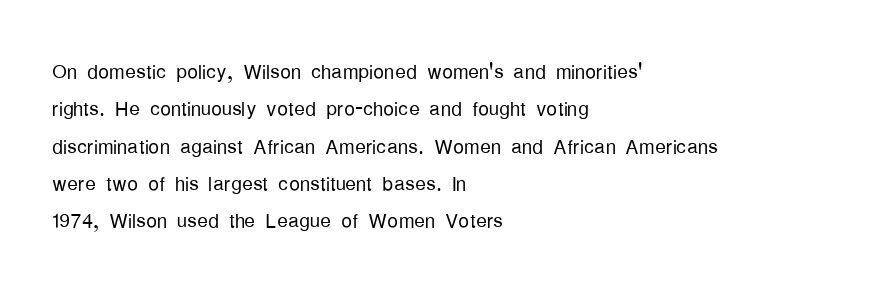
Q: Is the text bold? A: No.
Q: Is the text italic (slanted)? A: No, it is upright.
Q: Is the text underlined? A: No.
Q: How is the paragraph aligned? A: Left-aligned.
Q: Is the spacing between letters normal or unusually wide? A: Normal.
Q: Is the spacing between lines tight, normal or loose? A: Normal.
